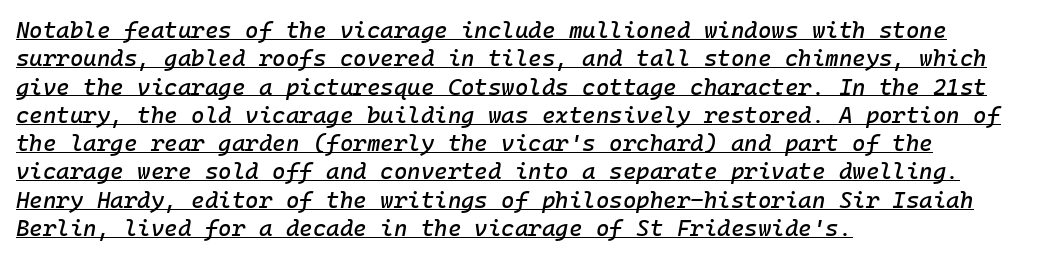
One-word summary of the alignment: left. This rendering leaves character spacing at its baseline value. The passage shown leans; its letterforms are oblique. The sample's only ornament is a line tracing under the words.
